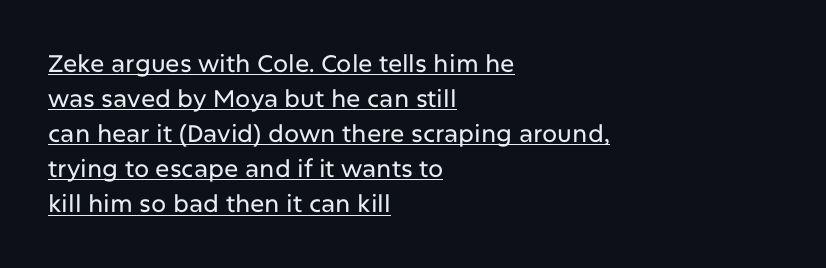
Q: Is the text italic (slanted)? A: No, it is upright.
Q: Is the text underlined? A: Yes.
Q: How is the paragraph aligned? A: Left-aligned.
Q: Is the spacing between letters normal or unusually wide? A: Normal.
Q: Is the spacing between lines tight, normal or loose? A: Normal.
